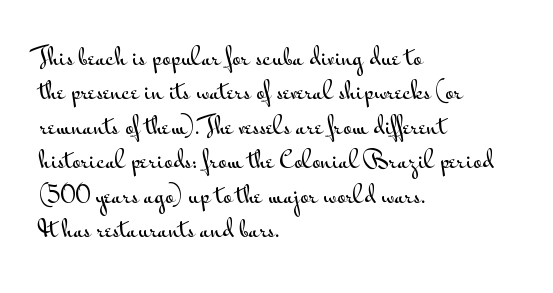
{"underline": "no", "align": "left", "line_spacing": "normal", "line_spacing_ratio": 1.5, "letter_spacing": "normal", "letter_spacing_em": 0.0, "glyph_px": 23}
